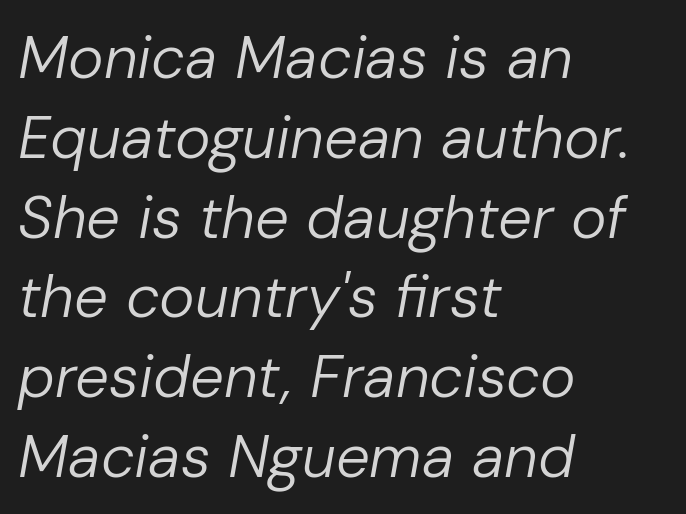
Q: Is the text bold? A: No.
Q: Is the text italic (slanted)? A: Yes, it leans right by about 10 degrees.
Q: Is the text underlined? A: No.
Q: How is the paragraph aligned? A: Left-aligned.
Q: Is the spacing between letters normal or unusually wide? A: Normal.
Q: Is the spacing between lines tight, normal or loose? A: Normal.
Q: Width (condensed, normal, or wide)? A: Normal.
Q: Stroke contrast? A: Low.
Q: x-height? A: Medium.
Q: Monospaced? A: No.
